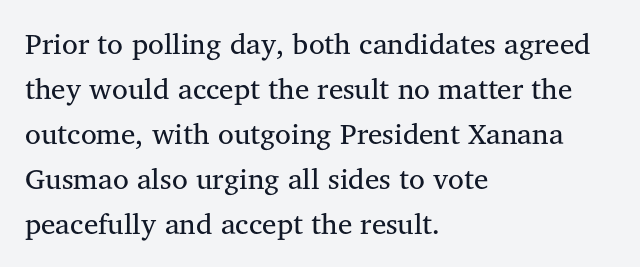
Nobody drew a line under any word here. The setting favours the left margin, as ordinary paragraphs usually do. Is this a fixed-width face? No — the glyphs have proportional, varying widths. Do the letters lean? They stand straight. Are there feet on the stems? There are — it's a serif.
